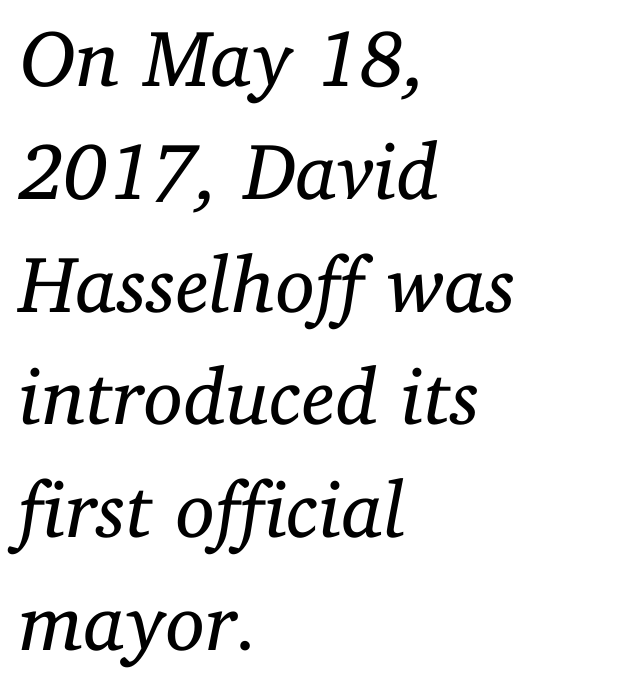
The image shows 80 px regular-weight serif type, italic (leaning right); set left-aligned, normal line spacing (1.41x), normal letter spacing, not underlined; low stroke contrast and a medium x-height.
